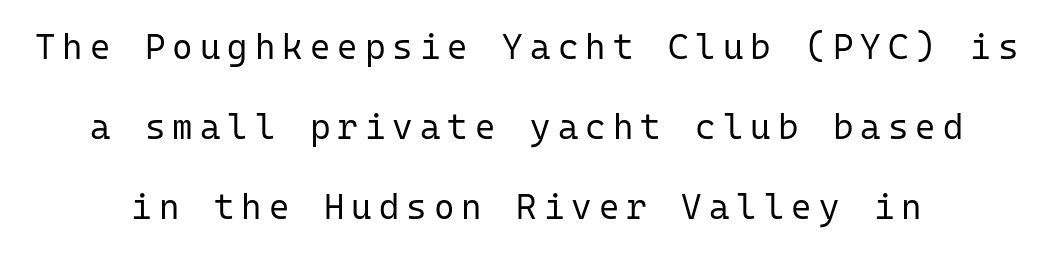
Q: Is the text bold? A: No.
Q: Is the text italic (slanted)? A: No, it is upright.
Q: Is the typeface a serif or a sans-serif typeface? A: Sans-serif.
Q: Is the text underlined? A: No.
Q: Is the spacing between letters normal or unusually wide? A: Unusually wide.
Q: Is the spacing between lines tight, normal or loose? A: Loose.
Q: Width (condensed, normal, or wide)? A: Normal.
Q: Stroke contrast? A: Low.
Q: x-height? A: Medium.
Q: Monospaced? A: Yes.
